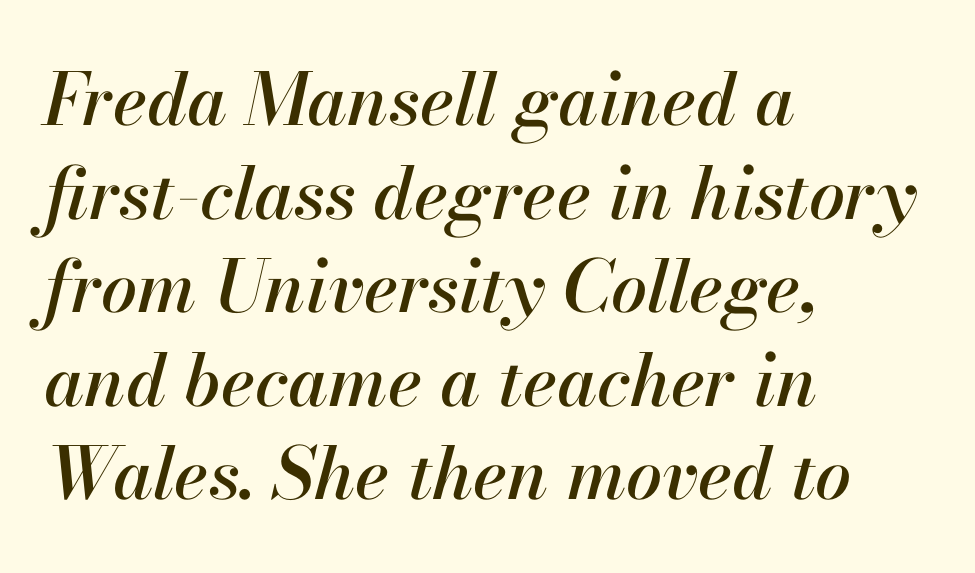
Descenders are the only things crossing below the line. Interline gaps are of average width in this sample. Each letter keeps its own natural width here, so spacing adapts to shape. The face used here is rendered with its standard letterfit. These lines stack with their left ends in a neat column.
